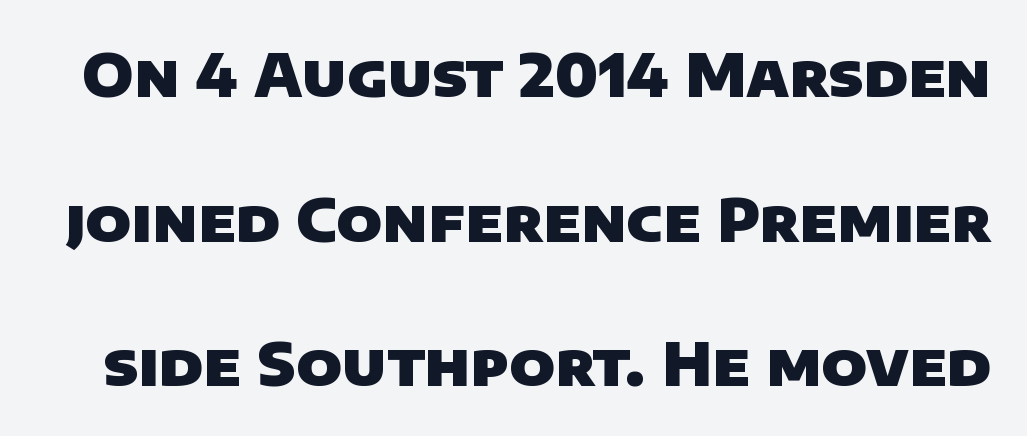
Q: Is the text bold? A: Yes.
Q: Is the typeface a serif or a sans-serif typeface? A: Sans-serif.
Q: Is the text underlined? A: No.
Q: Is the spacing between letters normal or unusually wide? A: Normal.
Q: Is the spacing between lines tight, normal or loose? A: Loose.
Q: Width (condensed, normal, or wide)? A: Normal.
Q: Stroke contrast? A: Low.
Q: x-height? A: Large.
Q: Monospaced? A: No.
